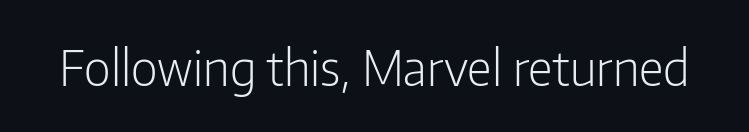
Q: Is the text bold? A: No.
Q: Is the text italic (slanted)? A: No, it is upright.
Q: Is the typeface a serif or a sans-serif typeface? A: Sans-serif.
Q: Is the text underlined? A: No.
Q: Is the spacing between letters normal or unusually wide? A: Normal.
Q: Width (condensed, normal, or wide)? A: Condensed.
Q: Stroke contrast? A: Low.
Q: x-height? A: Medium.
Q: Monospaced? A: No.
